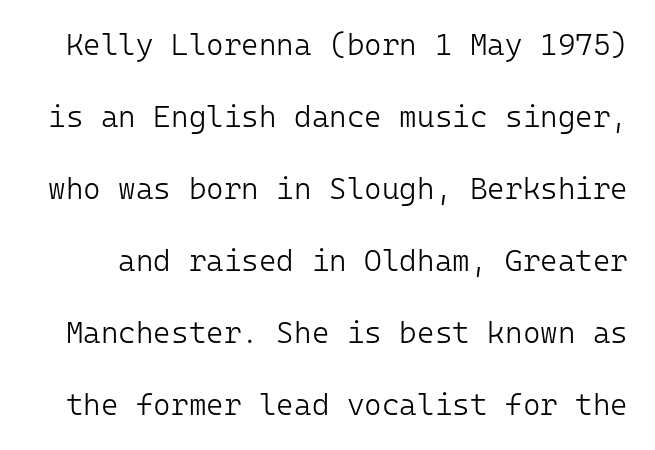
{"serif": "no", "italic": "no", "bold": "no", "weight": "light", "width": "normal", "stroke_contrast": "low", "x_height": "medium", "monospaced": "yes", "underline": "no", "line_spacing": "loose", "line_spacing_ratio": 2.4, "letter_spacing": "normal", "letter_spacing_em": 0.0, "glyph_px": 30}
